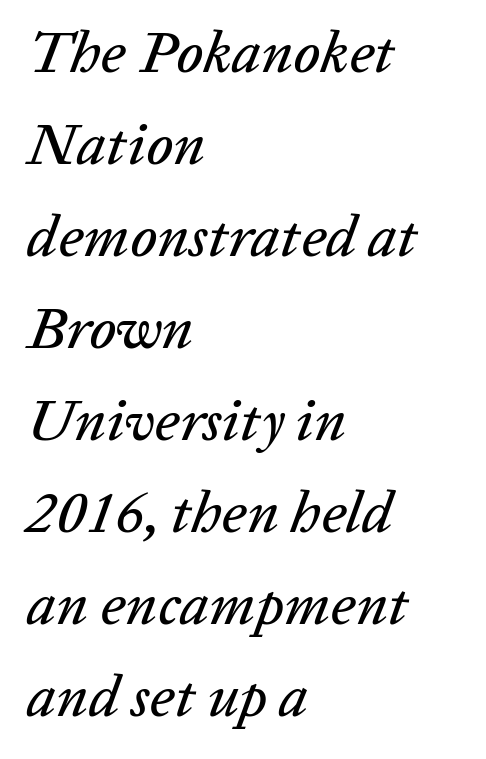
Think of a printed novel: that variable character pitch is what you see here. Horizontally, the lines are justified to the leading edge only. Descender tails drop into unmarked territory. How are the letters spaced? Ordinarily, with no added tracking. The passage shown stacks its lines at a standard gap. These lines were composed using italics.
